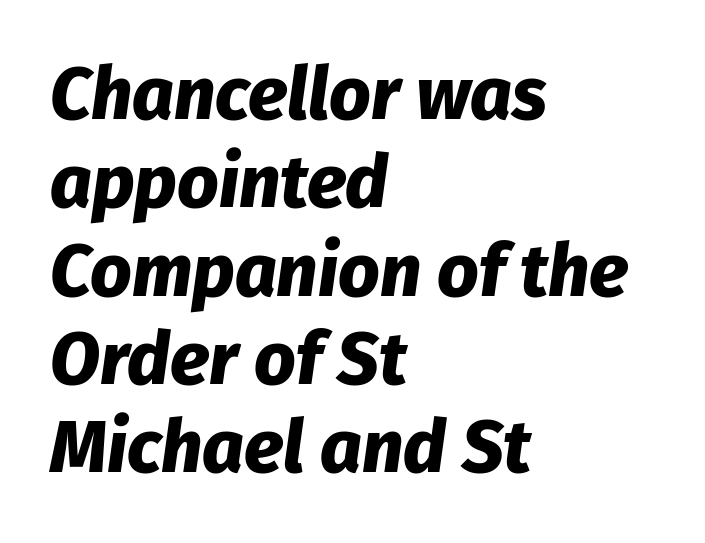
The image shows 73 px heavy type, italic (leaning right); set left-aligned, line spacing 1.21x, normal letter spacing, not underlined; low stroke contrast and a medium x-height.
